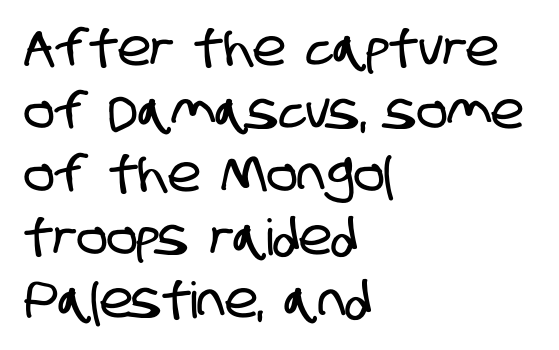
Q: Is the typeface a serif or a sans-serif typeface? A: Sans-serif.
Q: Is the text underlined? A: No.
Q: How is the paragraph aligned? A: Left-aligned.
Q: Is the spacing between letters normal or unusually wide? A: Normal.
Q: Is the spacing between lines tight, normal or loose? A: Normal.
Q: Width (condensed, normal, or wide)? A: Condensed.
Q: Stroke contrast? A: Low.
Q: x-height? A: Large.
Q: Monospaced? A: No.
